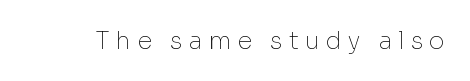
{"italic": "no", "bold": "no", "underline": "no", "letter_spacing": "wide", "letter_spacing_em": 0.26, "glyph_px": 24}
